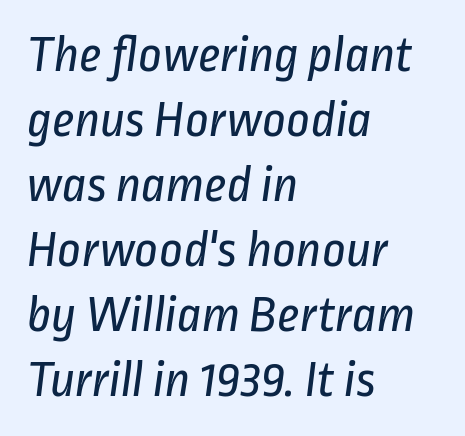
{"serif": "no", "bold": "no", "weight": "regular", "width": "condensed", "stroke_contrast": "low", "x_height": "medium", "monospaced": "no", "underline": "no", "align": "left", "line_spacing": "normal", "line_spacing_ratio": 1.25, "letter_spacing": "normal", "letter_spacing_em": 0.0, "glyph_px": 52}
